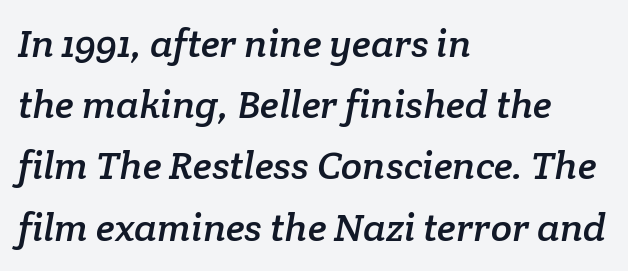
The image shows 39 px serif type; set left-aligned, normal line spacing (1.57x), normal letter spacing, not underlined; low stroke contrast and a medium x-height.
